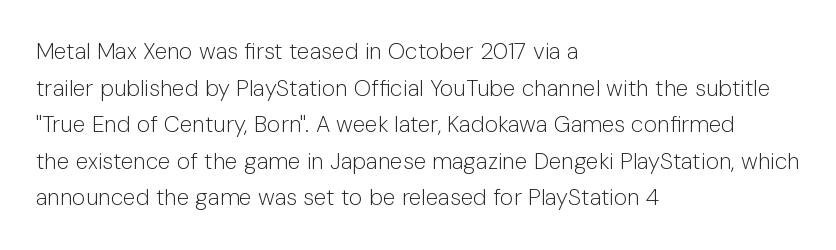
Notice how descenders clear the ascenders below comfortably — that's standard leading. Heft: none added — not bold. Posture: upright roman. The tracking reads as untouched default to a designer's eye. If you drew a ruler down the left edge, every line would touch it.
